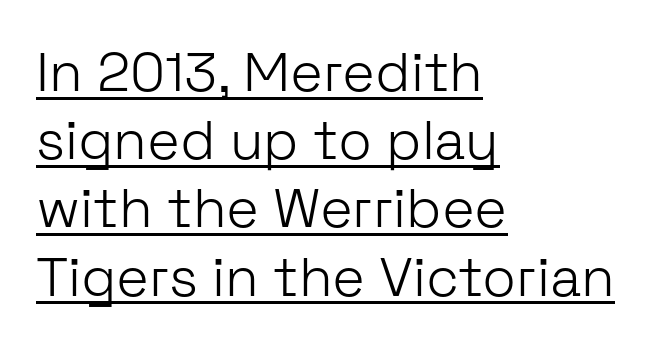
Q: Is the text bold? A: No.
Q: Is the text italic (slanted)? A: No, it is upright.
Q: Is the typeface a serif or a sans-serif typeface? A: Sans-serif.
Q: Is the text underlined? A: Yes.
Q: How is the paragraph aligned? A: Left-aligned.
Q: Is the spacing between letters normal or unusually wide? A: Normal.
Q: Width (condensed, normal, or wide)? A: Normal.
Q: Stroke contrast? A: Low.
Q: x-height? A: Medium.
Q: Monospaced? A: No.
